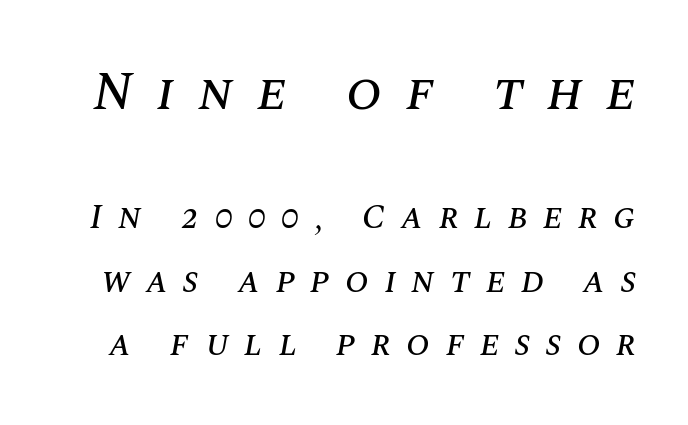
Q: Is the text italic (slanted)? A: Yes, it leans right by about 10 degrees.
Q: Is the text underlined? A: No.
Q: Is the spacing between letters normal or unusually wide? A: Unusually wide.
Q: Which block of text is set in a larger size, the first (top) or the second (bottom)? A: The first (top) one.
Q: Width (condensed, normal, or wide)? A: Normal.
Q: Stroke contrast? A: Medium.
Q: x-height? A: Large.
Q: Monospaced? A: No.
